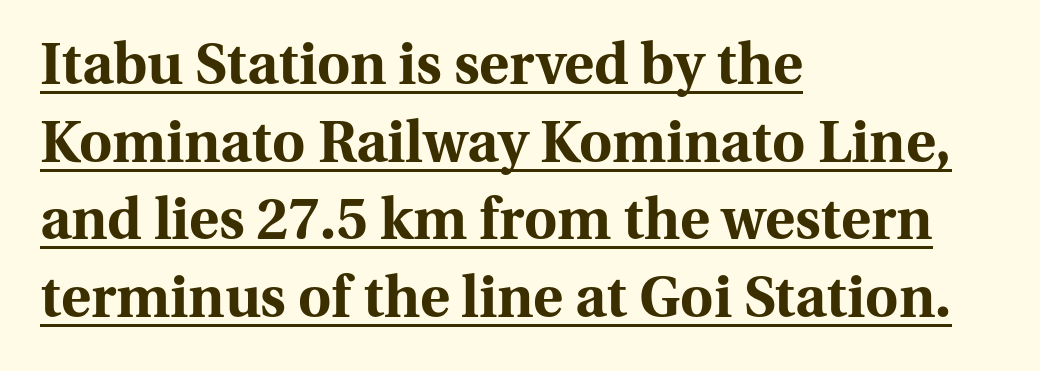
Q: Is the text bold? A: Yes.
Q: Is the text italic (slanted)? A: No, it is upright.
Q: Is the typeface a serif or a sans-serif typeface? A: Serif.
Q: Is the text underlined? A: Yes.
Q: How is the paragraph aligned? A: Left-aligned.
Q: Is the spacing between letters normal or unusually wide? A: Normal.
Q: Is the spacing between lines tight, normal or loose? A: Normal.
Q: Width (condensed, normal, or wide)? A: Normal.
Q: Stroke contrast? A: Medium.
Q: x-height? A: Medium.
Q: Monospaced? A: No.
